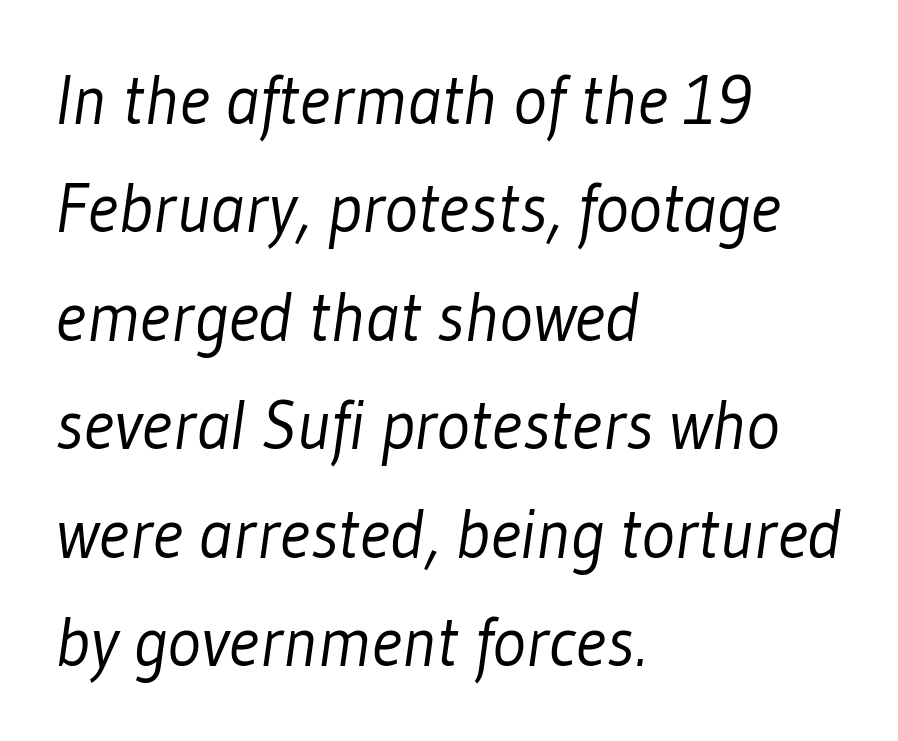
Teacher's note: observe the even left margin — that is flush-left alignment. Words appear dense and cohesive because spacing is normal. Nobody drew a line under any word here. Whoever set this chose a conventional vertical rhythm. Ink coverage per letter is moderate at most.
